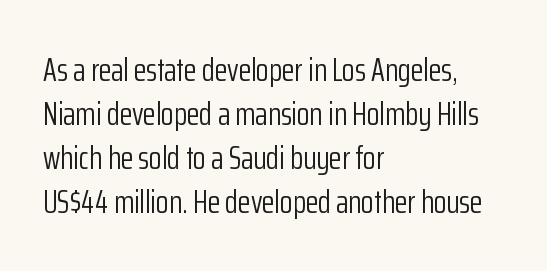
The image shows 33 px light, condensed sans-serif type, upright; set left-aligned, normal line spacing (1.33x), normal letter spacing, not underlined; low stroke contrast and a medium x-height.
